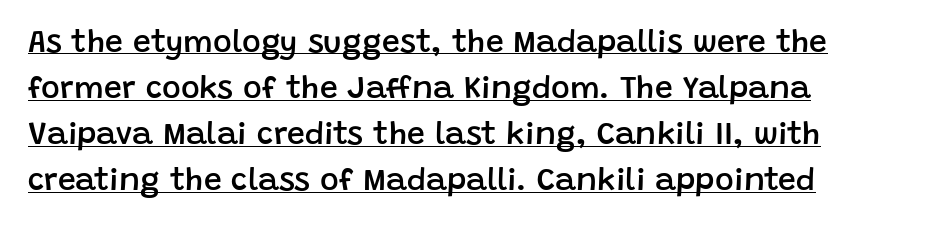
{"serif": "no", "italic": "no", "bold": "semi", "weight": "semibold", "width": "normal", "stroke_contrast": "low", "x_height": "large", "monospaced": "no", "underline": "yes", "align": "left", "line_spacing": "normal", "line_spacing_ratio": 1.44, "letter_spacing": "normal", "letter_spacing_em": 0.0, "glyph_px": 32}
